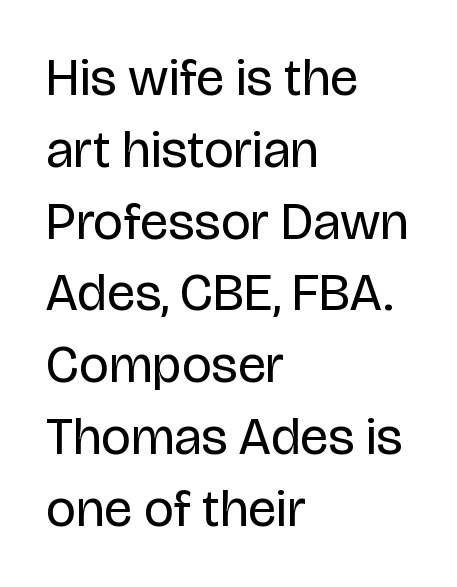
Q: Is the text bold? A: No.
Q: Is the text italic (slanted)? A: No, it is upright.
Q: Is the typeface a serif or a sans-serif typeface? A: Sans-serif.
Q: Is the text underlined? A: No.
Q: How is the paragraph aligned? A: Left-aligned.
Q: Is the spacing between letters normal or unusually wide? A: Normal.
Q: Is the spacing between lines tight, normal or loose? A: Normal.
Q: Width (condensed, normal, or wide)? A: Normal.
Q: Stroke contrast? A: Low.
Q: x-height? A: Large.
Q: Monospaced? A: No.
